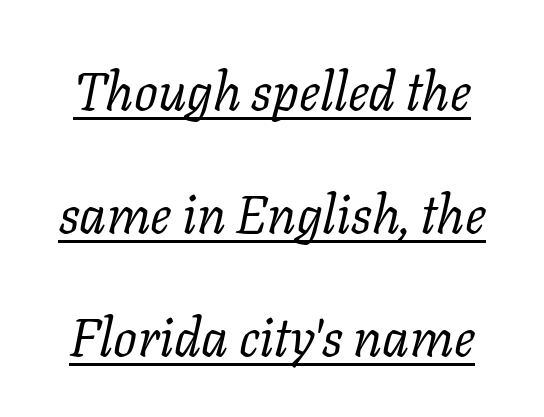
The image shows 53 px regular-weight serif type, italic (leaning right); set loose line spacing (2.32x), normal letter spacing, underlined; low stroke contrast and a medium x-height.
